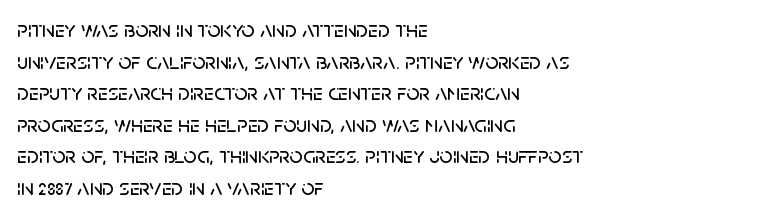
Q: Is the text italic (slanted)? A: No, it is upright.
Q: Is the text underlined? A: No.
Q: How is the paragraph aligned? A: Left-aligned.
Q: Is the spacing between letters normal or unusually wide? A: Normal.
Q: Is the spacing between lines tight, normal or loose? A: Normal.
